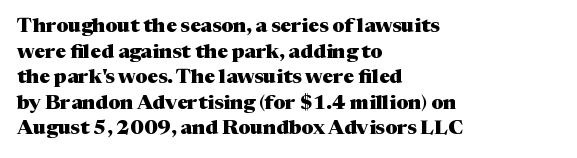
{"italic": "no", "bold": "yes", "underline": "no", "align": "left", "line_spacing": "normal", "line_spacing_ratio": 1.28, "letter_spacing": "normal", "letter_spacing_em": 0.0, "glyph_px": 20}
